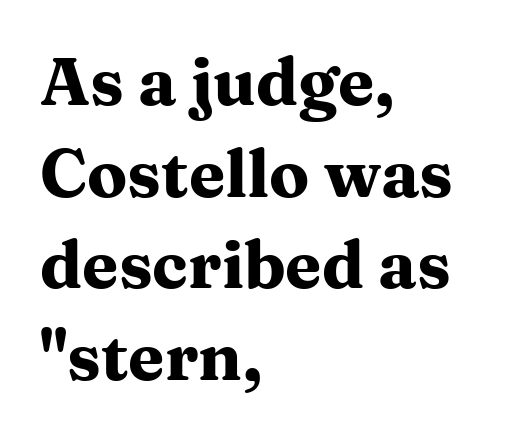
{"serif": "yes", "italic": "no", "bold": "yes", "weight": "heavy", "width": "wide", "stroke_contrast": "medium", "x_height": "medium", "monospaced": "no", "underline": "no", "align": "left", "line_spacing": "normal", "line_spacing_ratio": 1.39, "letter_spacing": "normal", "letter_spacing_em": 0.0, "glyph_px": 66}
